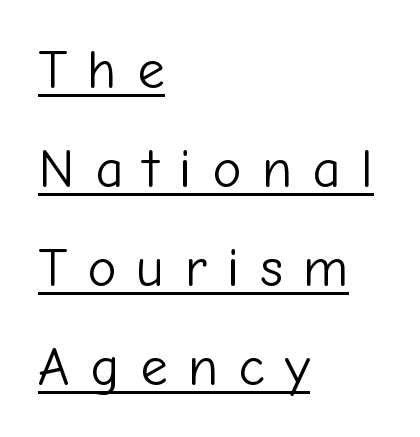
{"serif": "no", "italic": "no", "bold": "no", "weight": "light", "width": "normal", "stroke_contrast": "low", "x_height": "medium", "monospaced": "no", "underline": "yes", "align": "left", "line_spacing_ratio": 1.8, "letter_spacing": "wide", "letter_spacing_em": 0.37, "glyph_px": 55}
